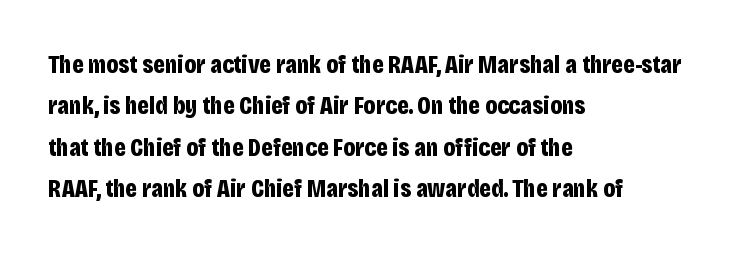
The image shows 26 px bold type, upright; set left-aligned, normal line spacing (1.59x), normal letter spacing, not underlined.
